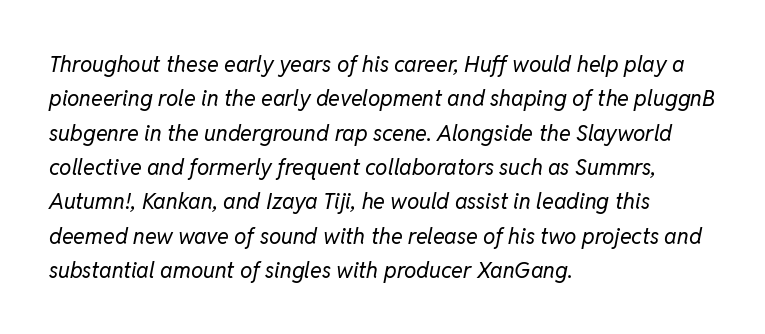
Q: Is the text bold? A: No.
Q: Is the text italic (slanted)? A: Yes, it leans right by about 11 degrees.
Q: Is the text underlined? A: No.
Q: How is the paragraph aligned? A: Left-aligned.
Q: Is the spacing between letters normal or unusually wide? A: Normal.
Q: Is the spacing between lines tight, normal or loose? A: Normal.
